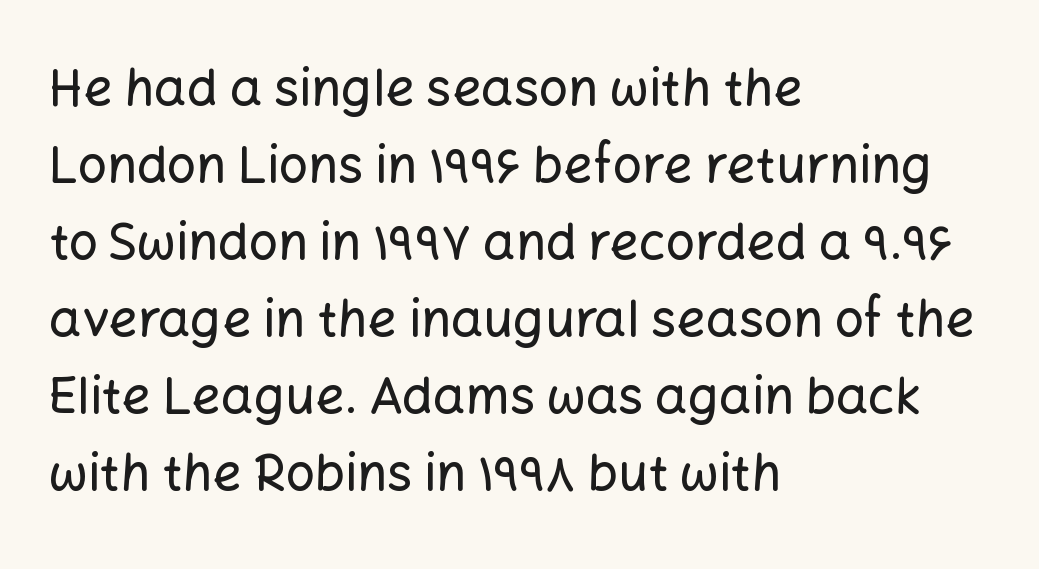
The image shows 51 px sans-serif type, upright; set left-aligned, normal line spacing (1.51x), normal letter spacing, not underlined; low stroke contrast and a medium x-height.
